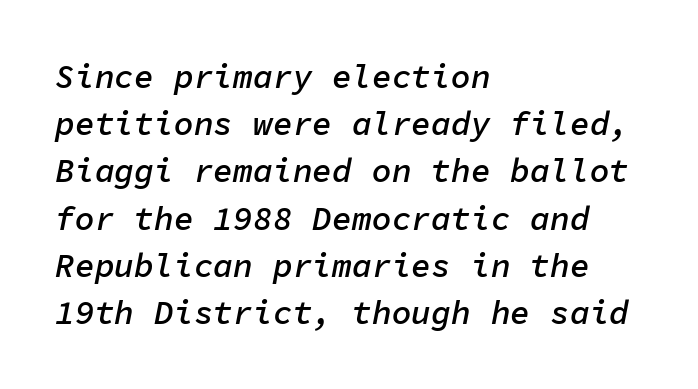
When letters slant like this, we call the style italic. Each line starts at the same left margin while the right side varies. How are the letters spaced? Ordinarily, with no added tracking. The rendering uses typewriter-style spacing with identical character cells. The space beneath each line is pristine and unruled. These lines carry some extra weight — a demibold, not a full bold.
